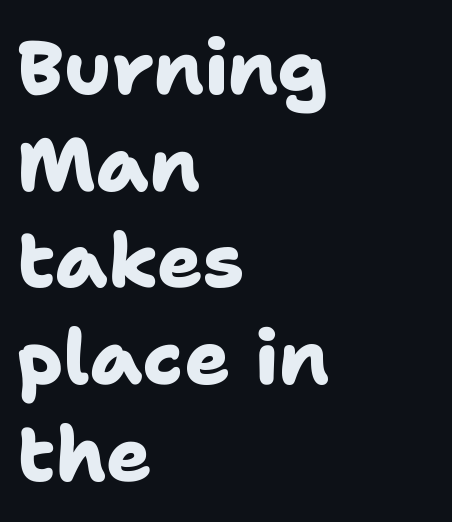
Q: Is the text bold? A: Yes.
Q: Is the typeface a serif or a sans-serif typeface? A: Sans-serif.
Q: Is the text underlined? A: No.
Q: How is the paragraph aligned? A: Left-aligned.
Q: Is the spacing between letters normal or unusually wide? A: Normal.
Q: Is the spacing between lines tight, normal or loose? A: Normal.
Q: Width (condensed, normal, or wide)? A: Normal.
Q: Stroke contrast? A: Low.
Q: x-height? A: Medium.
Q: Monospaced? A: No.
